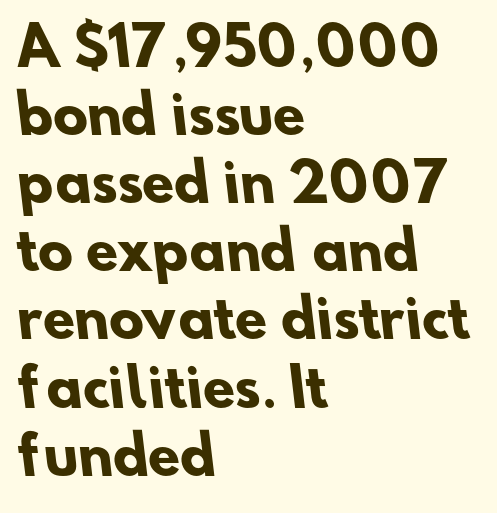
{"serif": "no", "bold": "yes", "weight": "heavy", "width": "normal", "stroke_contrast": "low", "x_height": "small", "monospaced": "no", "underline": "no", "align": "left", "line_spacing": "normal", "line_spacing_ratio": 1.31, "letter_spacing": "normal", "letter_spacing_em": 0.0, "glyph_px": 52}
